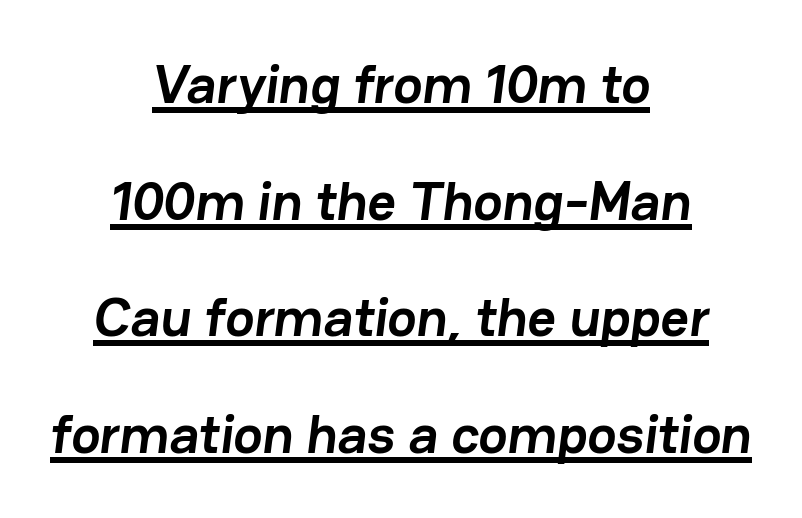
The image shows 55 px semibold sans-serif type; set centered, loose line spacing (2.12x), normal letter spacing, underlined; low stroke contrast and a medium x-height.
